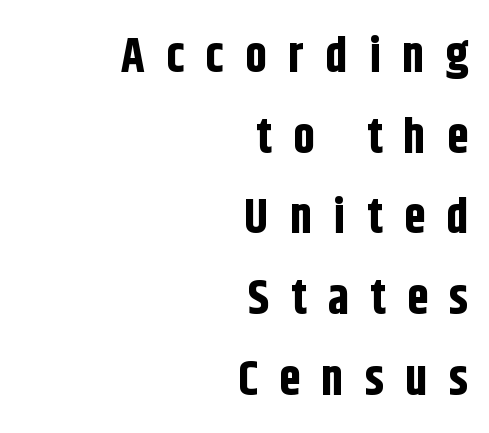
Set as a true bold cut, around the 700 mark. The lettering stays uniformly vertical, giving the passage a roman look. This rendering features lettering with no underline. The type is letterspaced generously, with wide tracking. You could not count columns in this text — the font is proportionally spaced. This is sans-serif lettering, the kind often seen on screens and signage.
